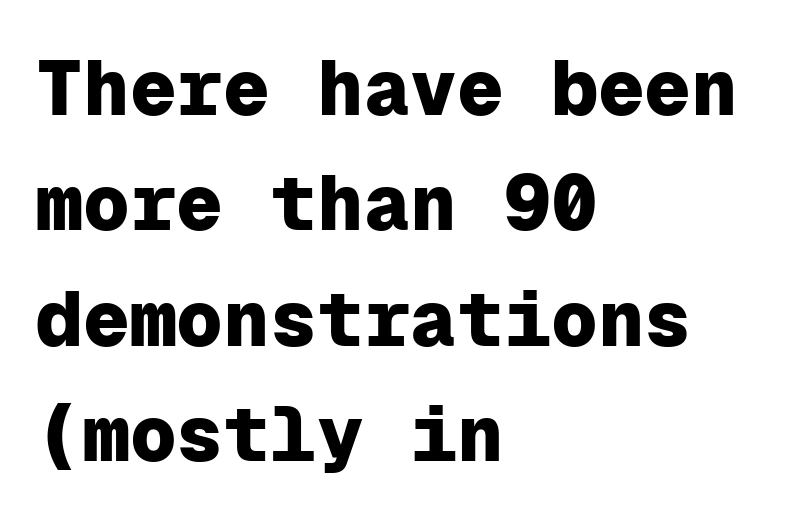
{"serif": "no", "italic": "no", "bold": "yes", "weight": "heavy", "width": "normal", "stroke_contrast": "low", "x_height": "medium", "monospaced": "yes", "underline": "no", "align": "left", "line_spacing": "normal", "line_spacing_ratio": 1.48, "letter_spacing": "normal", "letter_spacing_em": 0.0, "glyph_px": 78}
